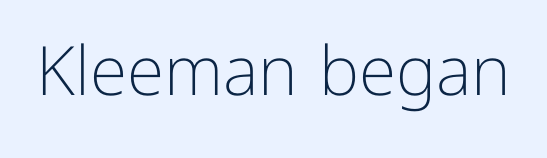
The image shows 68 px light sans-serif type, upright; set normal letter spacing, not underlined; low stroke contrast and a medium x-height.
